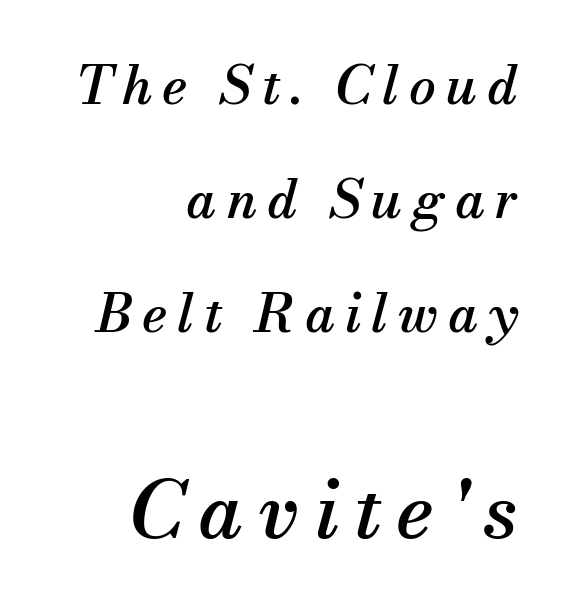
Observe the serifs anchoring each vertical stroke in this sample. This block would shrink considerably if given ordinary leading; it's expanded now. The specimen omits any rule beneath the text block's lines. In CSS terms this would be text-align: right.
